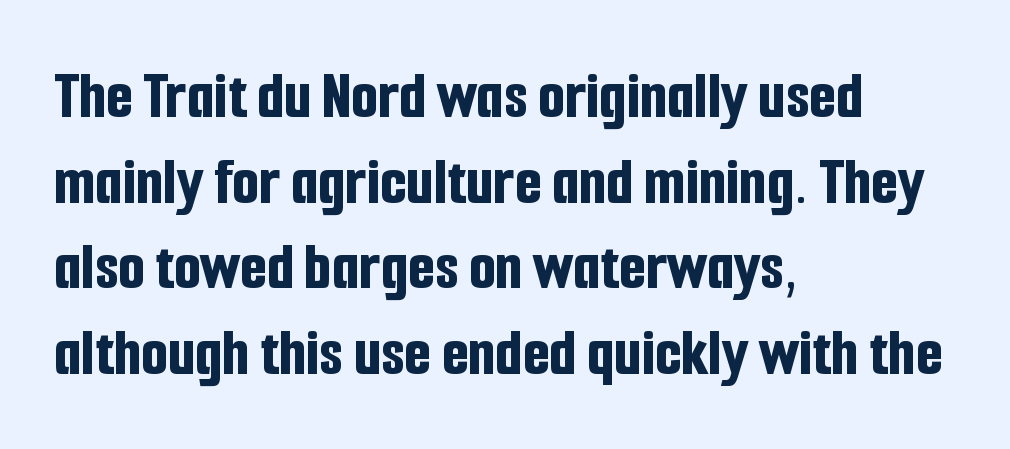
A typesetter would label this face a sans. Tall strokes in this sample are plumb rather than angled. This sample has the flowing, uneven cadence of proportional lettering. The letters are bold, with thick, heavy strokes.
